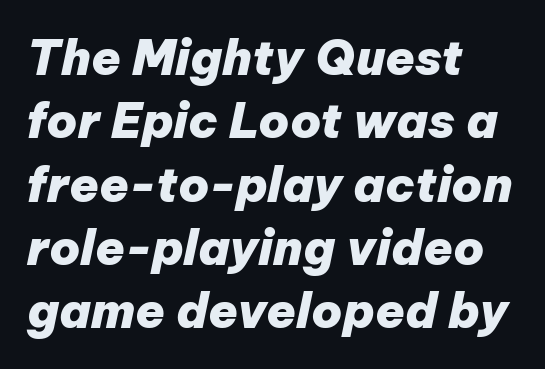
{"italic": "yes", "lean": "right", "slant_degrees": 12, "bold": "yes", "weight": "heavy", "width": "normal", "stroke_contrast": "low", "x_height": "medium", "monospaced": "no", "underline": "no", "align": "left", "line_spacing": "normal", "line_spacing_ratio": 1.32, "letter_spacing": "normal", "letter_spacing_em": 0.0, "glyph_px": 48}
